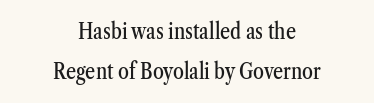
Characters follow at the spacing the type designer built in. Compared with a flush-left layout, this one balances lines on the center instead. Does the lettering tilt? It doesn't — this is upright. Lines of text with bare space underneath.
